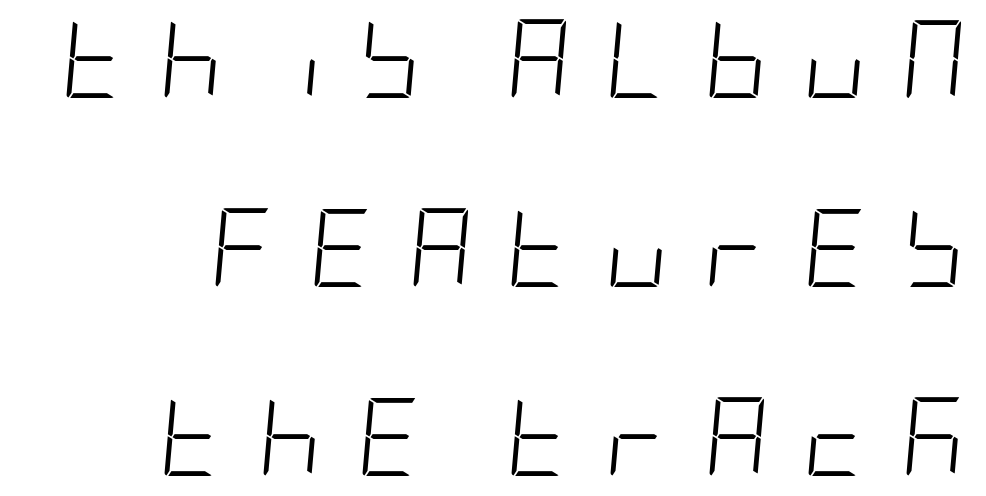
The letters look calm and open, with moderate or lighter stems. The space directly below the letters is spotless. The tracking jumps out immediately: characters are airy and widely separated. Summary of vertical rhythm: relaxed, with wide interline spacing. The glyphs look as if they've been sheared to an angle.
